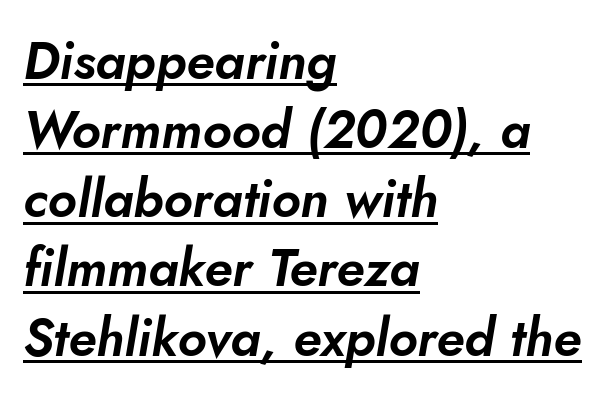
Casual observation: everything's shoved over to the left. Somebody hit Ctrl+U on this one — the words are underlined. The letters carry no serifs — their stems end cleanly without finishing strokes. The rendering uses a moderate line-height, typical for paragraphs.
